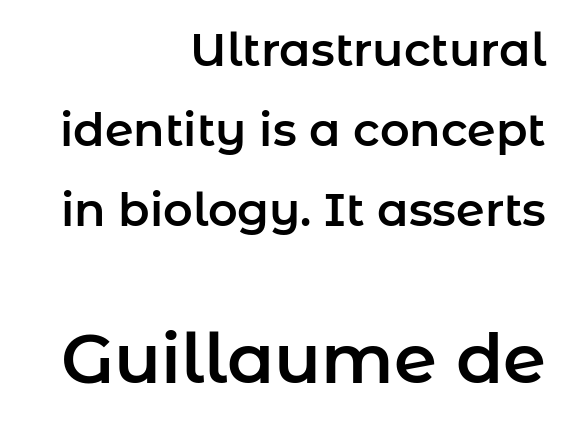
Spacing between characters is what you'd get straight out of the box. A typesetter would label this face a sans. Size hierarchy here favors the trailing block over the leading one. The face used here is proportionally spaced, like ordinary book or web type.
